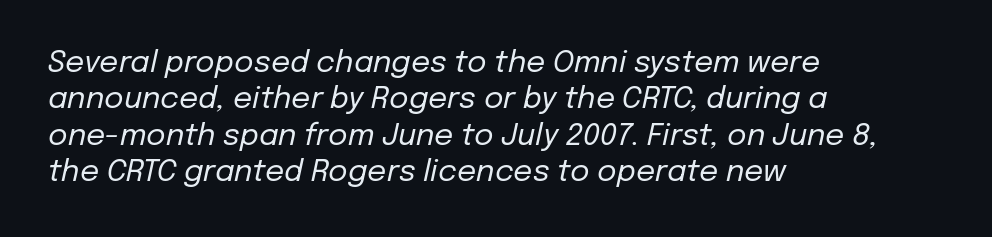
The image shows 30 px regular-weight type, italic (leaning right); set left-aligned, line spacing 1.21x, normal letter spacing, not underlined; low stroke contrast and a medium x-height.
